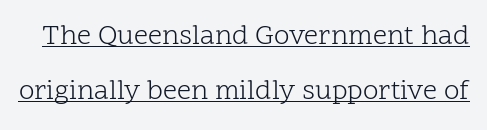
{"serif": "yes", "italic": "no", "bold": "no", "weight": "light", "width": "normal", "stroke_contrast": "low", "x_height": "medium", "monospaced": "no", "underline": "yes", "line_spacing": "loose", "line_spacing_ratio": 1.96, "letter_spacing": "normal", "letter_spacing_em": 0.0, "glyph_px": 28}
